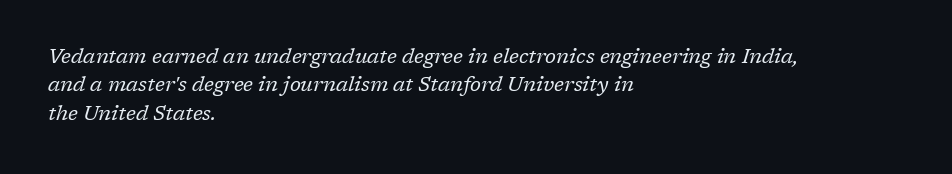
{"italic": "yes", "lean": "right", "slant_degrees": 17, "bold": "no", "underline": "no", "align": "left", "line_spacing": "normal", "line_spacing_ratio": 1.42, "letter_spacing": "normal", "letter_spacing_em": 0.0, "glyph_px": 20}
